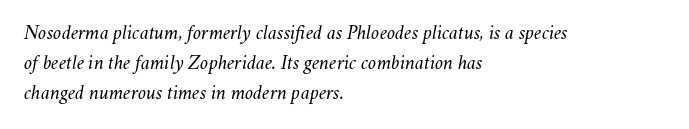
Q: Is the text bold? A: No.
Q: Is the text italic (slanted)? A: Yes, it leans right by about 11 degrees.
Q: Is the text underlined? A: No.
Q: How is the paragraph aligned? A: Left-aligned.
Q: Is the spacing between letters normal or unusually wide? A: Normal.
Q: Is the spacing between lines tight, normal or loose? A: Normal.
